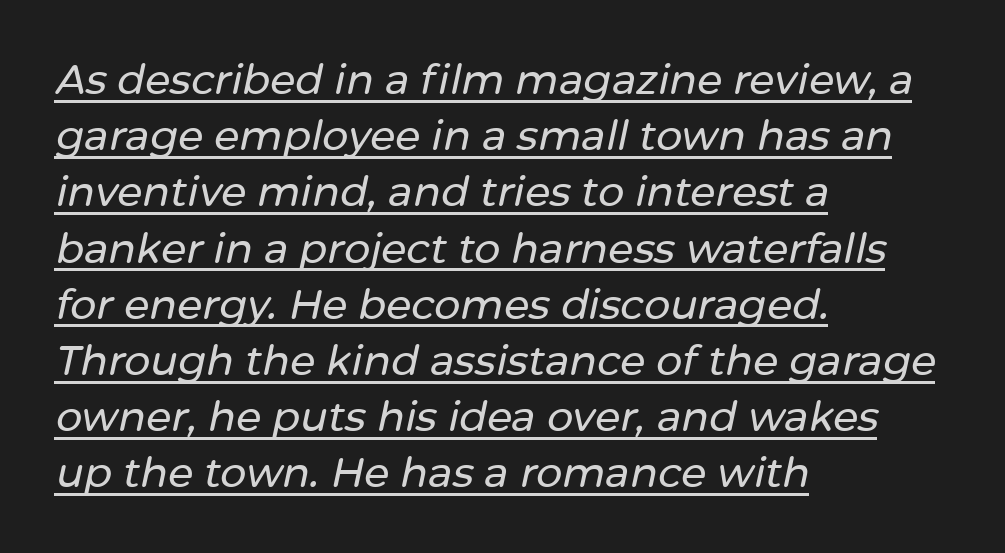
Q: Is the text italic (slanted)? A: Yes, it leans right by about 12 degrees.
Q: Is the text underlined? A: Yes.
Q: How is the paragraph aligned? A: Left-aligned.
Q: Is the spacing between letters normal or unusually wide? A: Normal.
Q: Is the spacing between lines tight, normal or loose? A: Normal.
Q: Width (condensed, normal, or wide)? A: Normal.
Q: Stroke contrast? A: Low.
Q: x-height? A: Medium.
Q: Monospaced? A: No.
